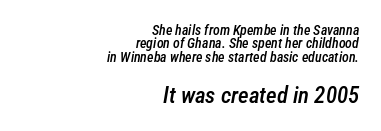
Q: Is the text bold? A: Semi-bold.
Q: Is the text italic (slanted)? A: Yes, it leans right by about 12 degrees.
Q: Is the text underlined? A: No.
Q: How is the paragraph aligned? A: Right-aligned.
Q: Is the spacing between letters normal or unusually wide? A: Normal.
Q: Is the spacing between lines tight, normal or loose? A: Tight.
Q: Which block of text is set in a larger size, the first (top) or the second (bottom)? A: The second (bottom) one.
